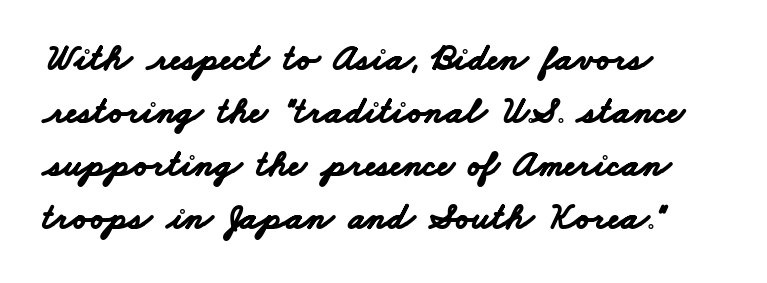
Q: Is the text bold? A: Yes.
Q: Is the typeface a serif or a sans-serif typeface? A: Sans-serif.
Q: Is the text underlined? A: No.
Q: How is the paragraph aligned? A: Left-aligned.
Q: Is the spacing between letters normal or unusually wide? A: Normal.
Q: Is the spacing between lines tight, normal or loose? A: Normal.
Q: Width (condensed, normal, or wide)? A: Wide.
Q: Stroke contrast? A: Low.
Q: x-height? A: Small.
Q: Monospaced? A: No.
